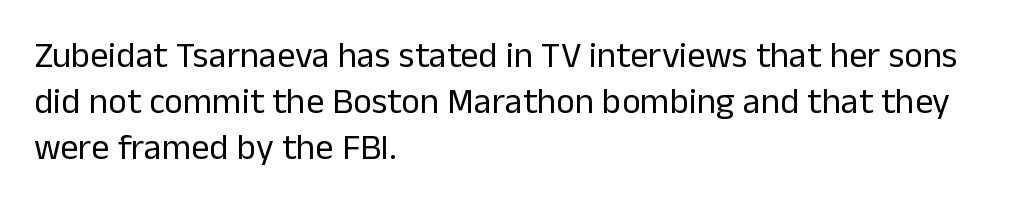
The space beneath each line is pristine and unruled. The vertical gap from one line to the next is medium. A typesetter would label this face a sans. In CSS terms this would be text-align: left. Compared with a typical body face, this is equally light or lighter still.
